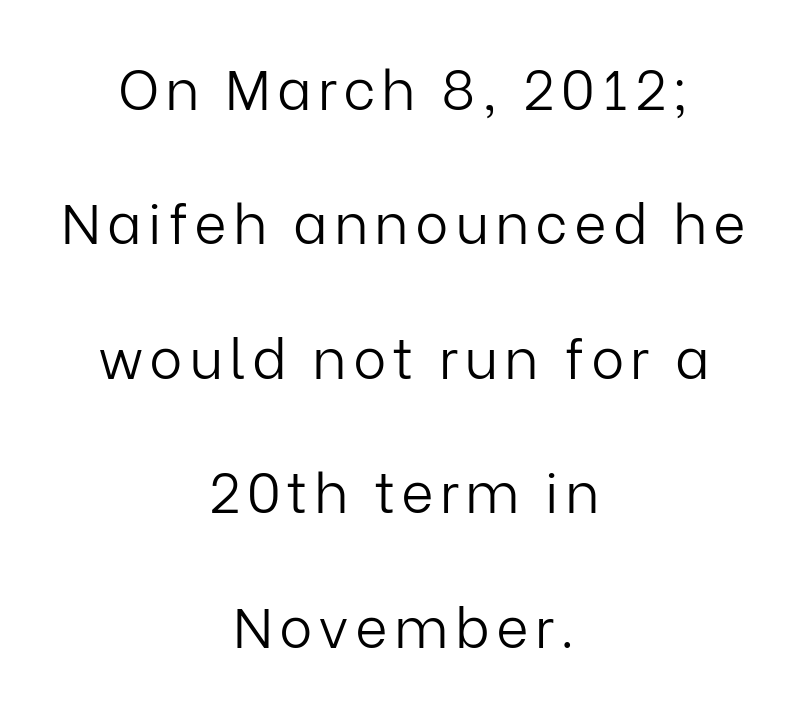
These lines are composed in type without serifs. Weight class: somewhere from thin through regular. The rendering positions every line midway between the sides. This sample trades compactness for vertical openness between lines.
